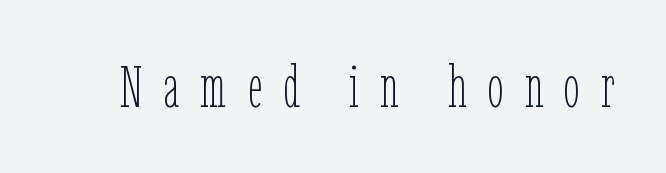
Q: Is the text bold? A: No.
Q: Is the text italic (slanted)? A: No, it is upright.
Q: Is the text underlined? A: No.
Q: Is the spacing between letters normal or unusually wide? A: Unusually wide.
Q: Width (condensed, normal, or wide)? A: Condensed.
Q: Stroke contrast? A: Low.
Q: x-height? A: Medium.
Q: Monospaced? A: No.
